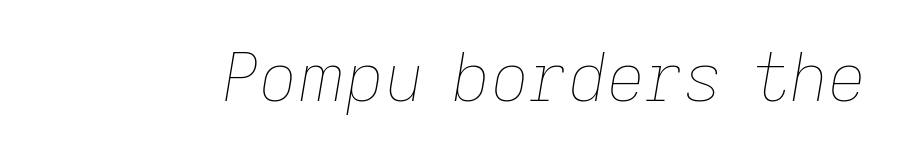
Letters rest on an invisible, unmarked baseline. Weight class: somewhere from thin through regular. The rendering keeps characters at their native spacing. Proportional: the letters do not fall into vertical columns. The letters are slanted; this is an italic face.
